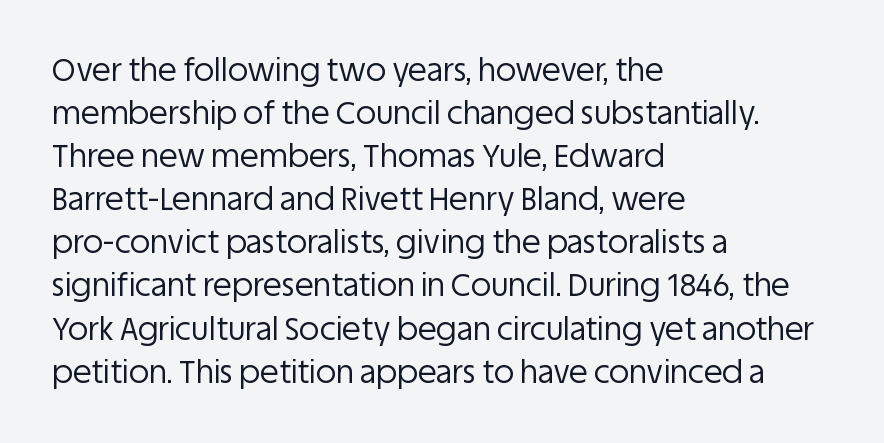
The image shows 31 px regular-weight sans-serif type, upright; set left-aligned, normal line spacing (1.39x), normal letter spacing, not underlined; low stroke contrast and a large x-height.
